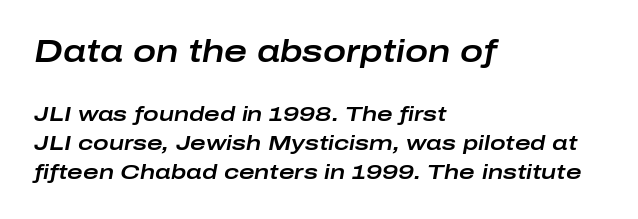
Look at the glyph heights: the upper group is clearly the bigger setting. Letter spacing: default. Has an underline been added? It has not. Left-aligned paragraph, ragged on the right.
